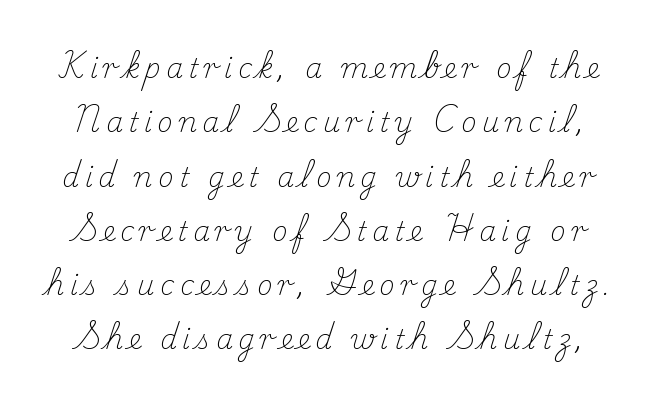
The image shows 27 px text type; set loose line spacing (2.01x), unusually wide letter spacing (+0.2 em), not underlined.
